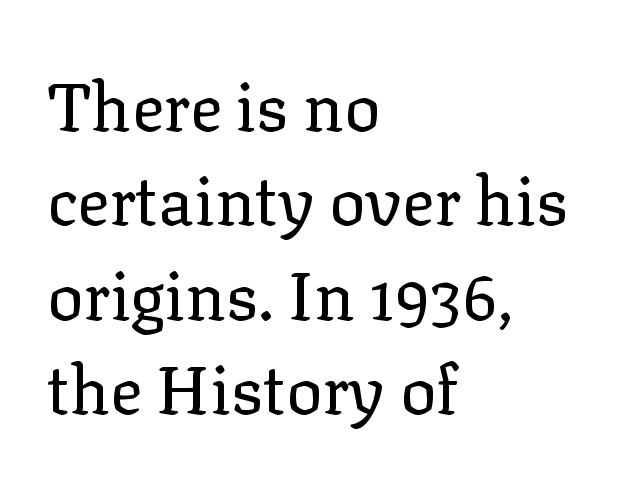
Lines of text with bare space underneath. The compositor pushed each line to the left boundary. Serif or sans? Serif — the stroke terminals have little feet. Every stem runs plumb, perpendicular to the baseline.
